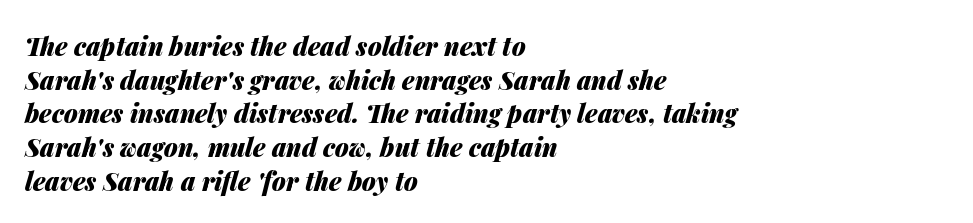
Look at the tracking — it's just the regular setting, nothing added. Which margin do the lines hug? The left one — the right edge is uneven. Weight: bold. Every character sits at an angle, as italics do. Anything drawn beneath the words? Only blank space. Notice how descenders clear the ascenders below comfortably — that's standard leading.
